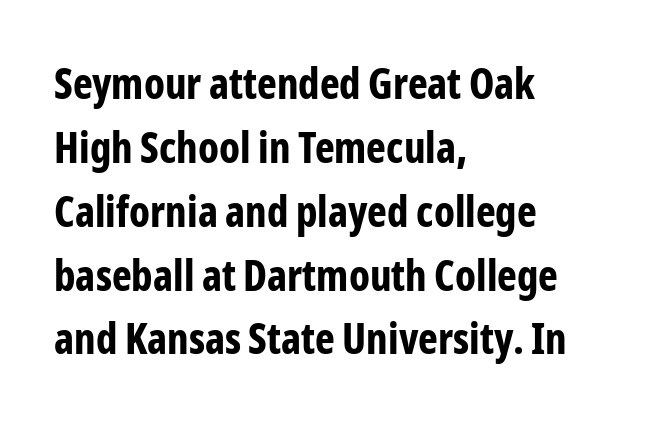
{"serif": "no", "italic": "no", "bold": "yes", "weight": "bold", "width": "condensed", "stroke_contrast": "low", "x_height": "medium", "monospaced": "no", "underline": "no", "align": "left", "line_spacing": "normal", "line_spacing_ratio": 1.52, "letter_spacing": "normal", "letter_spacing_em": 0.0, "glyph_px": 42}
